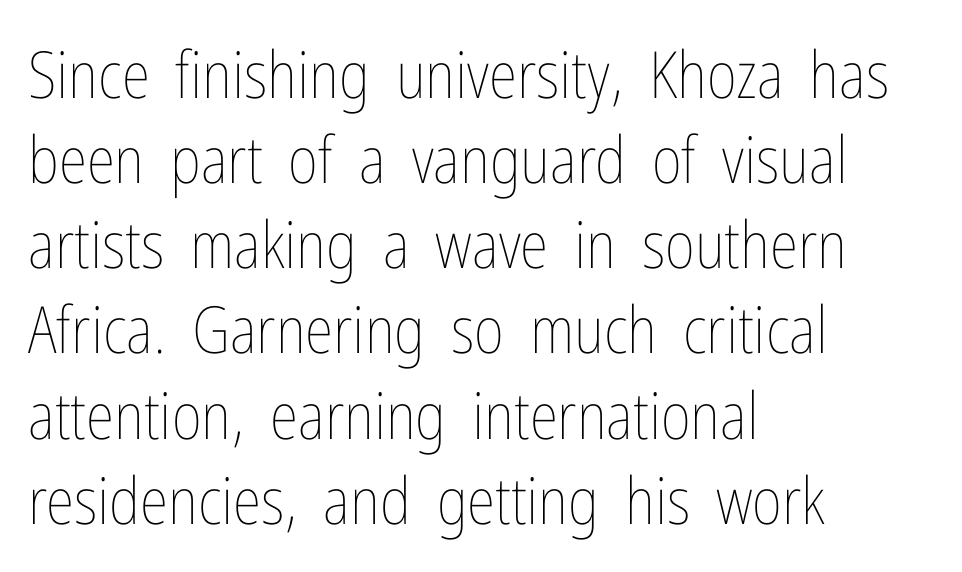
The lines are quadded left. The axis of the letterforms is exactly vertical. Words float on clear page, feet unadorned. Each new line begins a customary step beneath the previous one. Glyph-to-glyph distance matches everyday printed text. Each letter keeps its own natural width here, so spacing adapts to shape.
